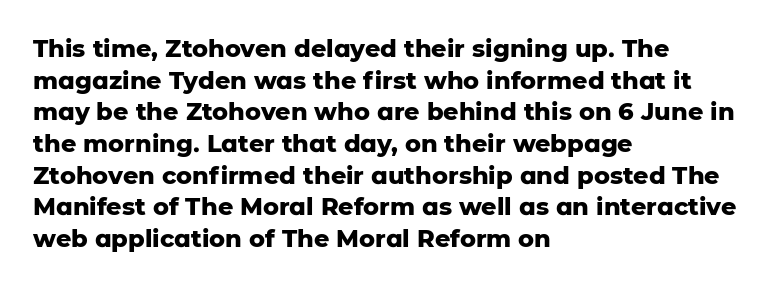
{"italic": "no", "bold": "yes", "underline": "no", "align": "left", "line_spacing": "normal", "line_spacing_ratio": 1.32, "letter_spacing": "normal", "letter_spacing_em": 0.0, "glyph_px": 24}
